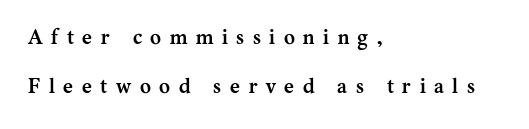
The characters look thick and weighty, a clear bold. Loosely led — the rows are spread out. This rendering widens character spacing well past its baseline value. The specimen omits any rule beneath the text block's lines.
